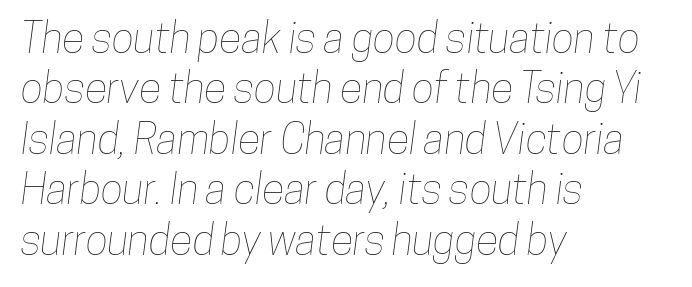
Each letter keeps its own natural width here, so spacing adapts to shape. These lines stack with their left ends in a neat column. The space beneath each line is pristine and unruled. A typesetter would call this zero additional tracking.
